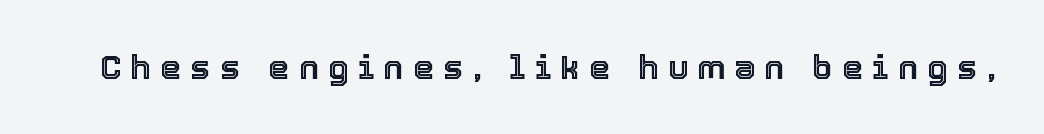
Each letter keeps its own natural width here, so spacing adapts to shape. You can tell it's not italic because the verticals are truly vertical. The specimen omits any rule beneath the text block's lines. You could only call the tracking loose — the letters float apart.
